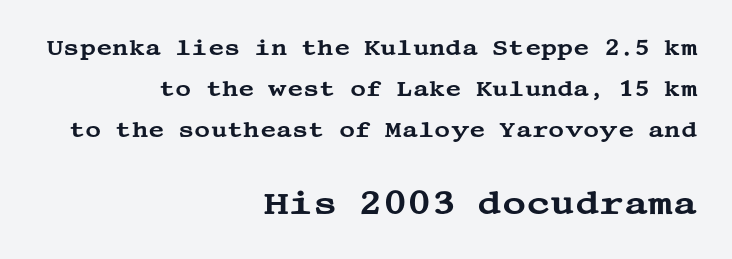
I'd call this a serif setting — the letters wear small feet. Of the two passages, the one underneath uses the larger point size. Is the block centered? No — it sits flush against the right margin. The foot of each line stays bare and open.
